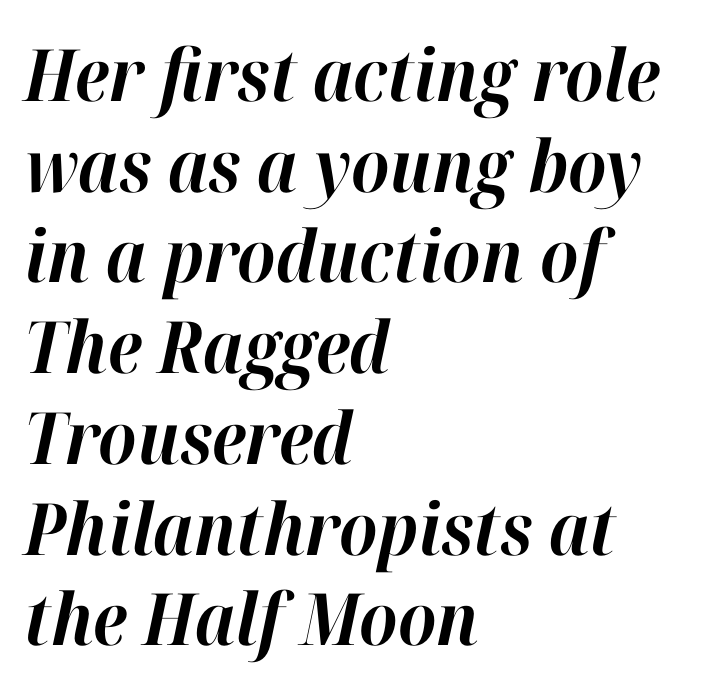
The image shows 72 px bold type, italic (leaning right); set left-aligned, normal line spacing (1.26x), normal letter spacing, not underlined; high stroke contrast and a medium x-height.
